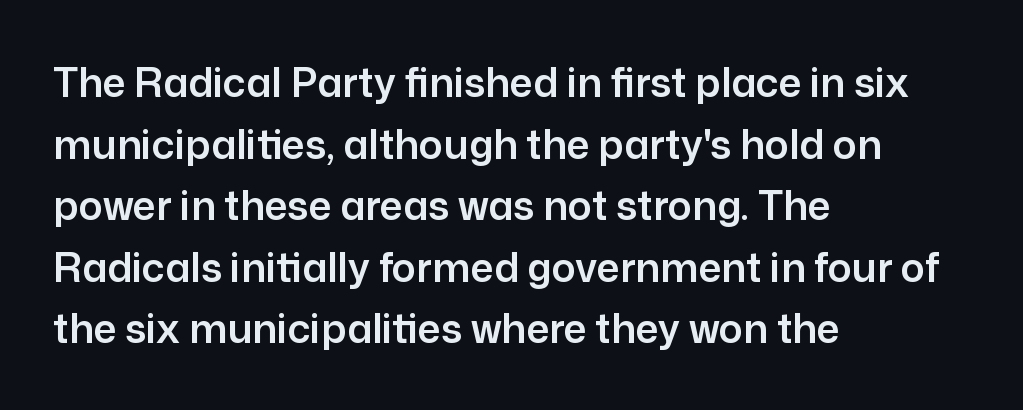
The image shows 40 px sans-serif type, upright; set left-aligned, normal line spacing (1.54x), normal letter spacing, not underlined; low stroke contrast and a medium x-height.
